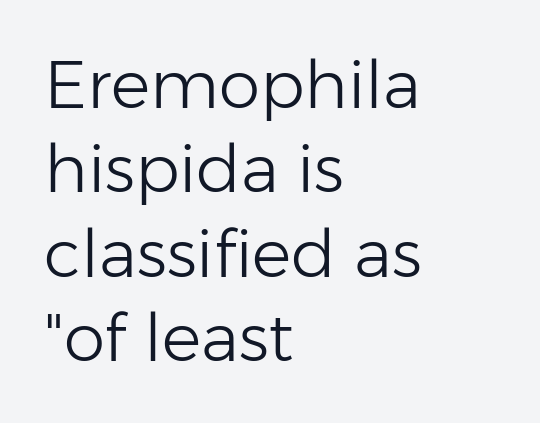
The image shows 66 px light sans-serif type, upright; set left-aligned, normal line spacing (1.28x), normal letter spacing, not underlined; low stroke contrast and a medium x-height.
